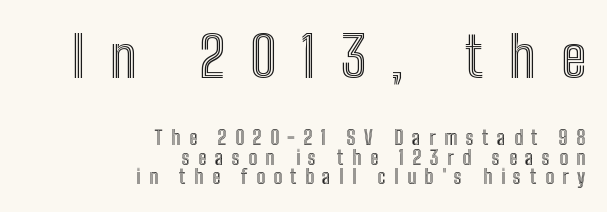
Q: Is the text italic (slanted)? A: No, it is upright.
Q: Is the text underlined? A: No.
Q: How is the paragraph aligned? A: Right-aligned.
Q: Is the spacing between letters normal or unusually wide? A: Unusually wide.
Q: Is the spacing between lines tight, normal or loose? A: Tight.
Q: Which block of text is set in a larger size, the first (top) or the second (bottom)? A: The first (top) one.
Q: Width (condensed, normal, or wide)? A: Condensed.
Q: x-height? A: Medium.
Q: Monospaced? A: No.
